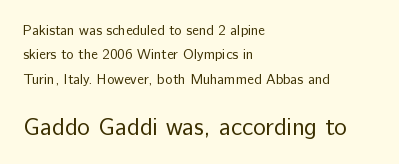
The image shows 24 px text type, upright; set left-aligned, line spacing 1.74x, normal letter spacing, not underlined; the second (bottom) block is 1.71x larger.
